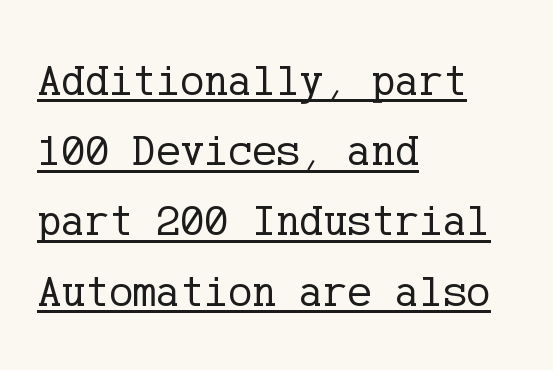
Each line of the rendering has a horizontal stroke beneath the glyphs. Caption: multi-line text, flush left, ragged right. Check where the strokes stop: tiny serifs finish them off. Think standard paragraph weight, or any step lighter than that. A typesetter would mark this as roman, not italic. If you measured baseline to baseline, you'd find a middling distance.
